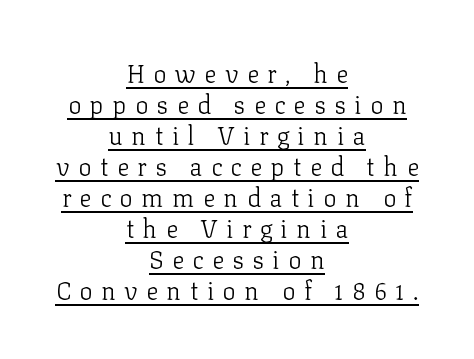
Compared with typical body copy, the letter spacing here is much looser. The passage is arranged like a title page — every line centered. This reads as an unemphasized weight, regular at the heaviest. The type sits square on the baseline with zero lean. This rendering features underlined lettering.
